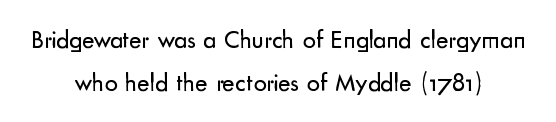
The image shows 26 px text type, upright; set centered, normal line spacing (1.66x), normal letter spacing, not underlined.
